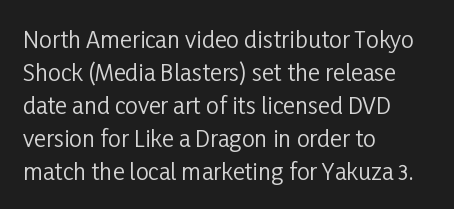
Q: Is the text bold? A: No.
Q: Is the text italic (slanted)? A: No, it is upright.
Q: Is the text underlined? A: No.
Q: How is the paragraph aligned? A: Left-aligned.
Q: Is the spacing between letters normal or unusually wide? A: Normal.
Q: Is the spacing between lines tight, normal or loose? A: Normal.
